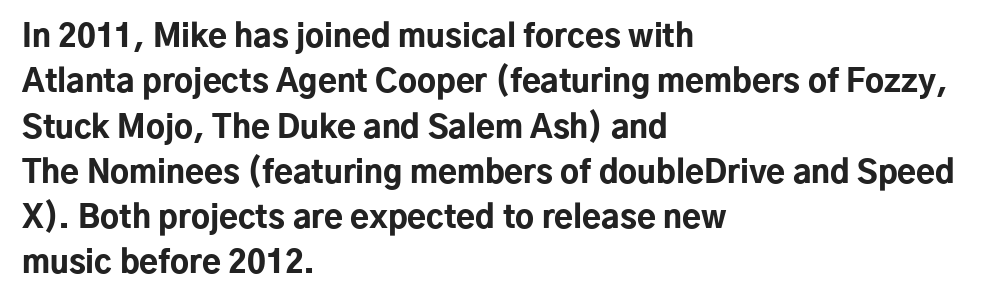
{"serif": "no", "italic": "no", "bold": "yes", "weight": "bold", "width": "normal", "stroke_contrast": "low", "x_height": "medium", "monospaced": "no", "underline": "no", "align": "left", "line_spacing": "normal", "line_spacing_ratio": 1.46, "letter_spacing": "normal", "letter_spacing_em": 0.0, "glyph_px": 31}
